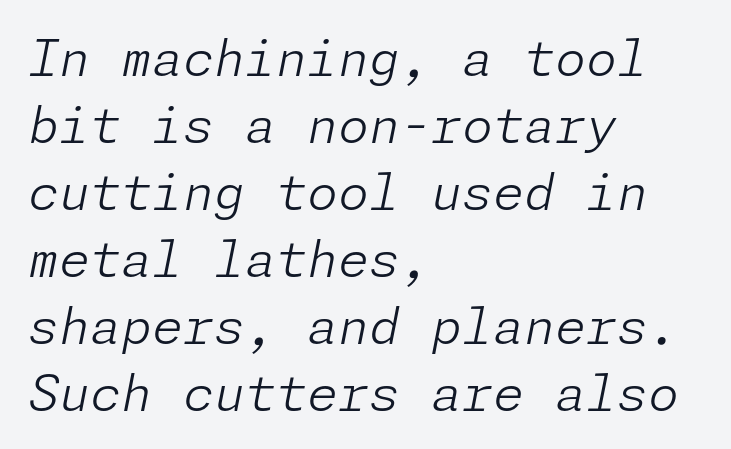
The image shows 50 px light type, italic (leaning right); set left-aligned, normal line spacing (1.34x), normal letter spacing, not underlined; low stroke contrast and a medium x-height.
